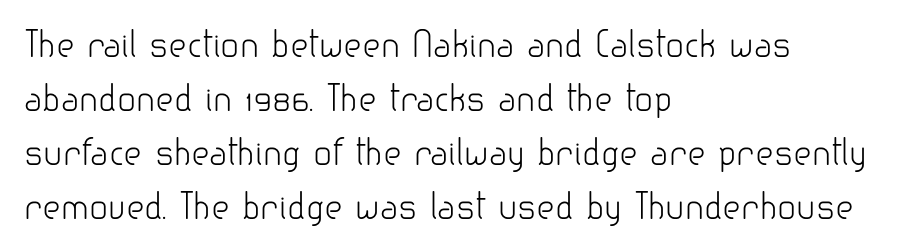
{"serif": "no", "italic": "no", "bold": "no", "weight": "light", "width": "normal", "stroke_contrast": "low", "x_height": "small", "monospaced": "no", "underline": "no", "align": "left", "line_spacing": "normal", "line_spacing_ratio": 1.54, "letter_spacing": "normal", "letter_spacing_em": 0.0, "glyph_px": 35}
